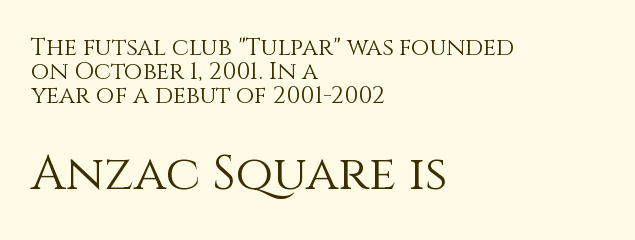
Stroke mass is kept to a normal reading level or below. The string is rendered with underlining switched off. Where is the straight margin? On the left. The later block is typeset at a bigger size than the earlier block. Ordinary non-slanted type is in use. Vertically, the passage feels compressed, each row crowding the next.
